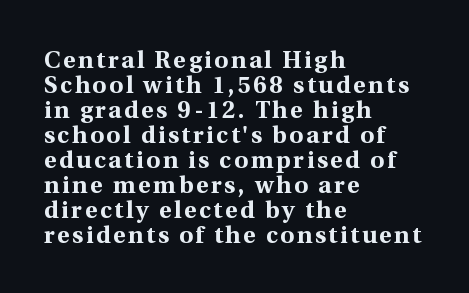
Q: Is the text bold? A: Yes.
Q: Is the text italic (slanted)? A: No, it is upright.
Q: Is the text underlined? A: No.
Q: How is the paragraph aligned? A: Left-aligned.
Q: Is the spacing between lines tight, normal or loose? A: Tight.
